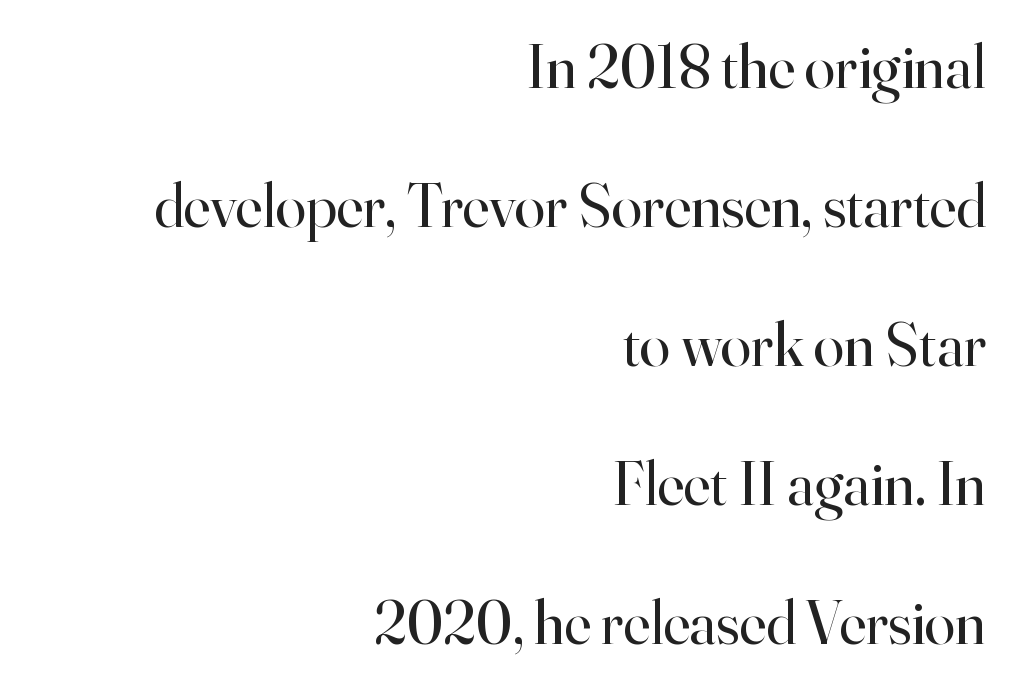
In terms of letterspacing, this is plain default setting. In CSS terms this would be text-align: right. In terms of leading, this rendering errs on the spacious side. The type family on display is of the serif kind. Italic: no, the glyphs are upright roman.
